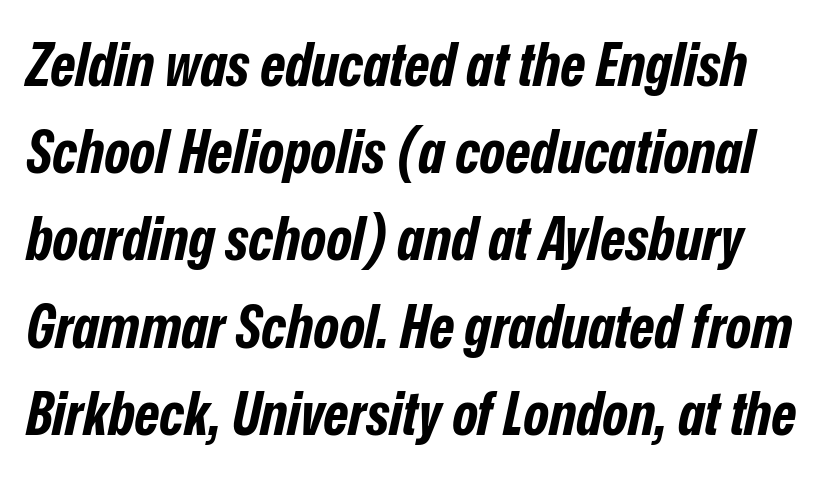
{"italic": "yes", "lean": "right", "slant_degrees": 12, "bold": "yes", "weight": "bold", "width": "condensed", "stroke_contrast": "low", "x_height": "medium", "monospaced": "no", "underline": "no", "line_spacing": "normal", "line_spacing_ratio": 1.43, "letter_spacing": "normal", "letter_spacing_em": 0.0, "glyph_px": 61}
